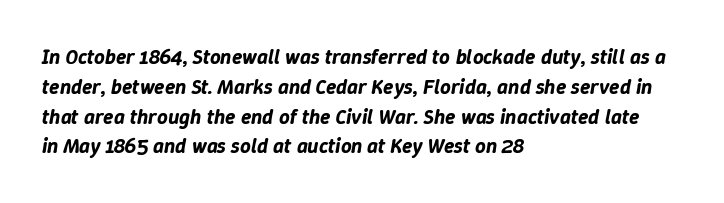
Q: Is the text italic (slanted)? A: Yes, it leans right by about 9 degrees.
Q: Is the text underlined? A: No.
Q: How is the paragraph aligned? A: Left-aligned.
Q: Is the spacing between letters normal or unusually wide? A: Normal.
Q: Is the spacing between lines tight, normal or loose? A: Normal.
